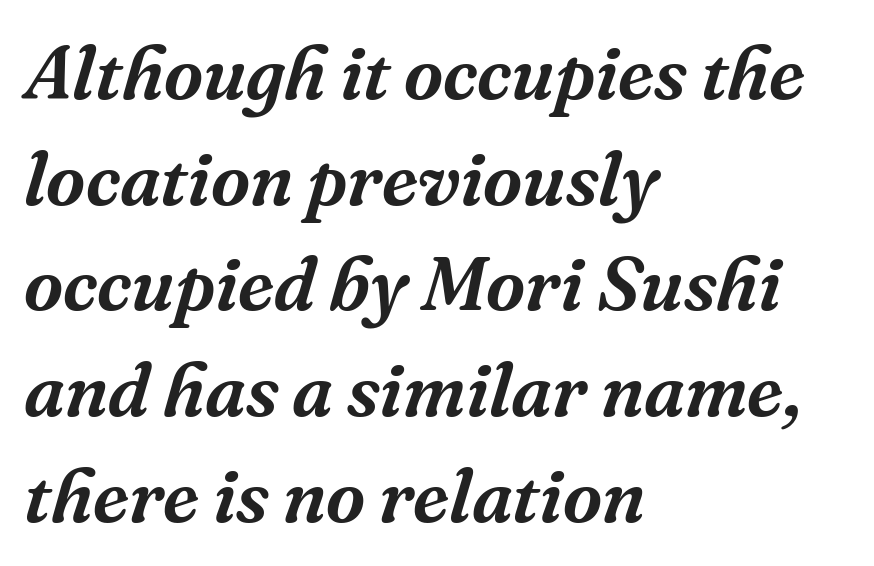
{"serif": "yes", "italic": "yes", "lean": "right", "slant_degrees": 16, "width": "normal", "stroke_contrast": "medium", "x_height": "medium", "monospaced": "no", "underline": "no", "align": "left", "line_spacing": "normal", "line_spacing_ratio": 1.39, "letter_spacing": "normal", "letter_spacing_em": 0.0, "glyph_px": 76}
